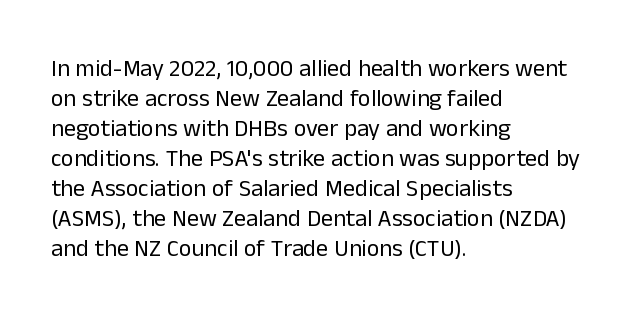
Q: Is the text bold? A: No.
Q: Is the text italic (slanted)? A: No, it is upright.
Q: Is the text underlined? A: No.
Q: How is the paragraph aligned? A: Left-aligned.
Q: Is the spacing between letters normal or unusually wide? A: Normal.
Q: Is the spacing between lines tight, normal or loose? A: Normal.
